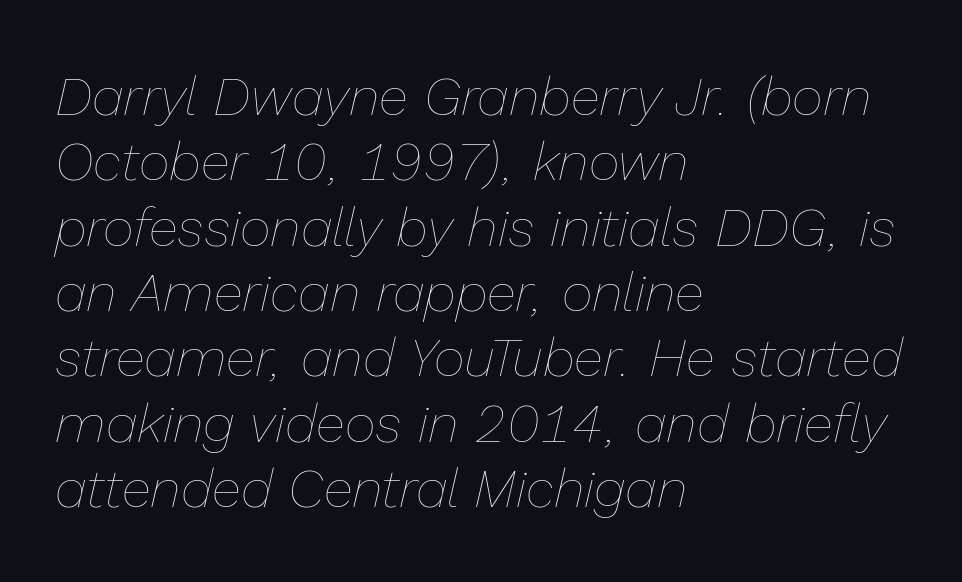
The image shows 54 px thin type, italic (leaning right); set left-aligned, line spacing 1.21x, normal letter spacing, not underlined; low stroke contrast and a medium x-height.
